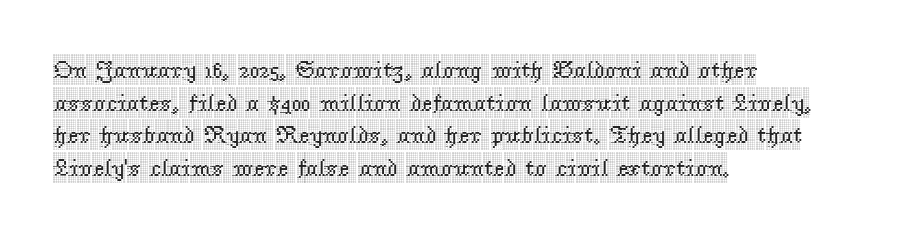
{"italic": "no", "underline": "no", "align": "left", "line_spacing": "normal", "line_spacing_ratio": 1.36, "letter_spacing": "normal", "letter_spacing_em": 0.0, "glyph_px": 24}
